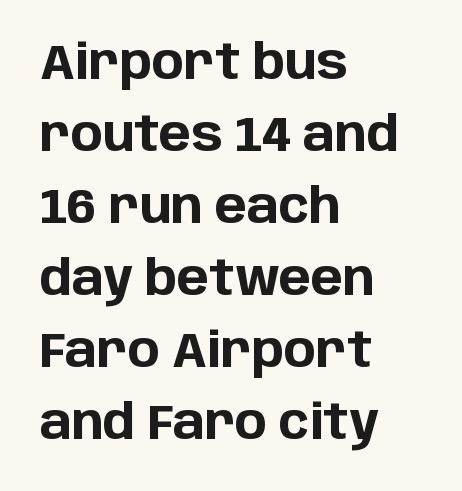
The image shows 48 px bold sans-serif type, upright; set left-aligned, normal line spacing (1.5x), normal letter spacing, not underlined; low stroke contrast and a large x-height.
